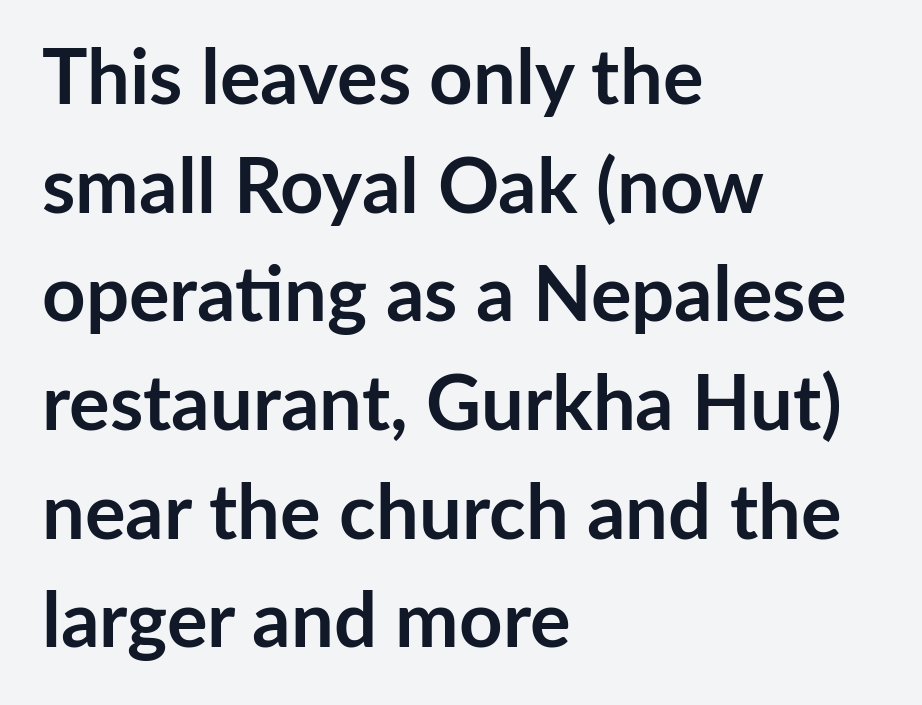
The image shows 76 px semibold sans-serif type, upright; set left-aligned, normal line spacing (1.43x), normal letter spacing, not underlined; low stroke contrast and a medium x-height.
